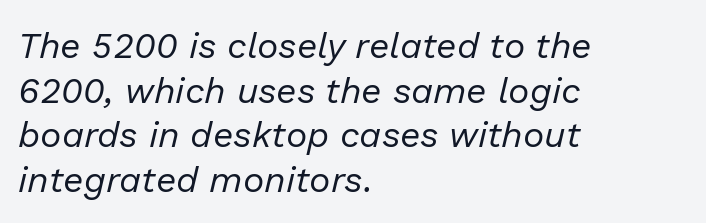
The image shows 36 px regular-weight type, italic (leaning right); set left-aligned, line spacing 1.24x, normal letter spacing, not underlined; low stroke contrast and a medium x-height.
